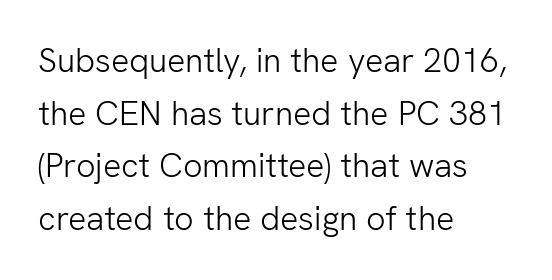
{"serif": "no", "italic": "no", "bold": "no", "weight": "light", "width": "normal", "stroke_contrast": "low", "x_height": "medium", "monospaced": "no", "underline": "no", "align": "left", "line_spacing": "normal", "line_spacing_ratio": 1.55, "letter_spacing": "normal", "letter_spacing_em": 0.0, "glyph_px": 34}
